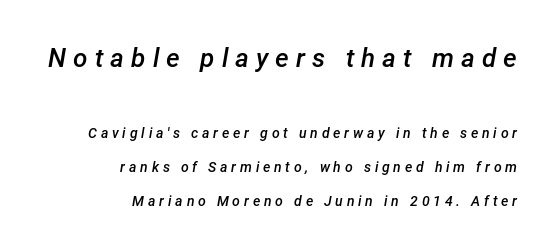
The image shows 26 px text type, italic (leaning right); set right-aligned, loose line spacing (2.41x), unusually wide letter spacing (+0.27 em), not underlined; the first (top) block is 1.86x larger.
